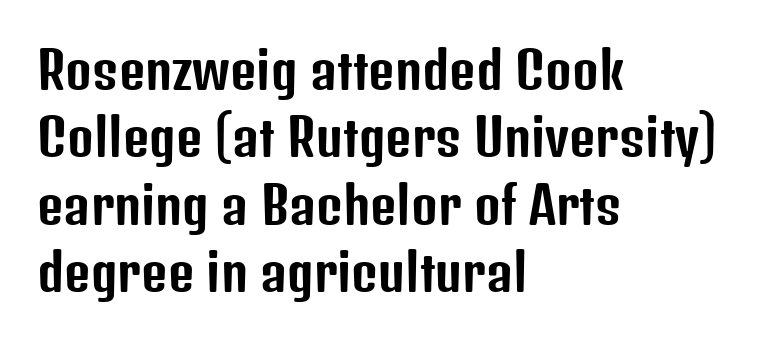
Q: Is the text italic (slanted)? A: No, it is upright.
Q: Is the typeface a serif or a sans-serif typeface? A: Sans-serif.
Q: Is the text underlined? A: No.
Q: How is the paragraph aligned? A: Left-aligned.
Q: Is the spacing between letters normal or unusually wide? A: Normal.
Q: Is the spacing between lines tight, normal or loose? A: Normal.
Q: Width (condensed, normal, or wide)? A: Condensed.
Q: Stroke contrast? A: Low.
Q: x-height? A: Medium.
Q: Monospaced? A: No.
